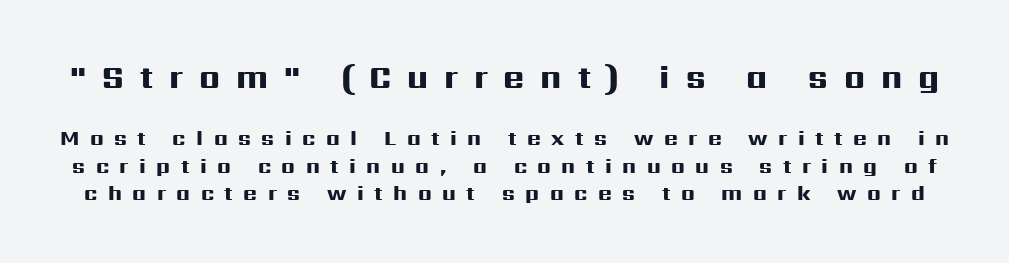
The image shows 32 px heavy, wide sans-serif type, upright; set normal line spacing (1.32x), unusually wide letter spacing (+0.5 em), not underlined; the first (top) block is 1.52x larger; high stroke contrast and a medium x-height.
